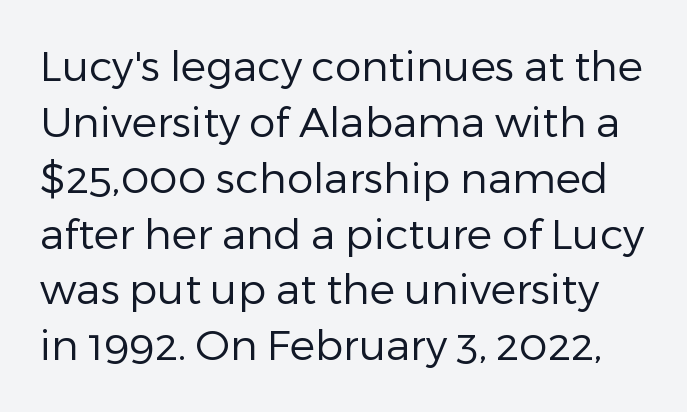
Q: Is the text bold? A: No.
Q: Is the text italic (slanted)? A: No, it is upright.
Q: Is the typeface a serif or a sans-serif typeface? A: Sans-serif.
Q: Is the text underlined? A: No.
Q: Is the spacing between letters normal or unusually wide? A: Normal.
Q: Is the spacing between lines tight, normal or loose? A: Normal.
Q: Width (condensed, normal, or wide)? A: Normal.
Q: Stroke contrast? A: Low.
Q: x-height? A: Medium.
Q: Monospaced? A: No.
